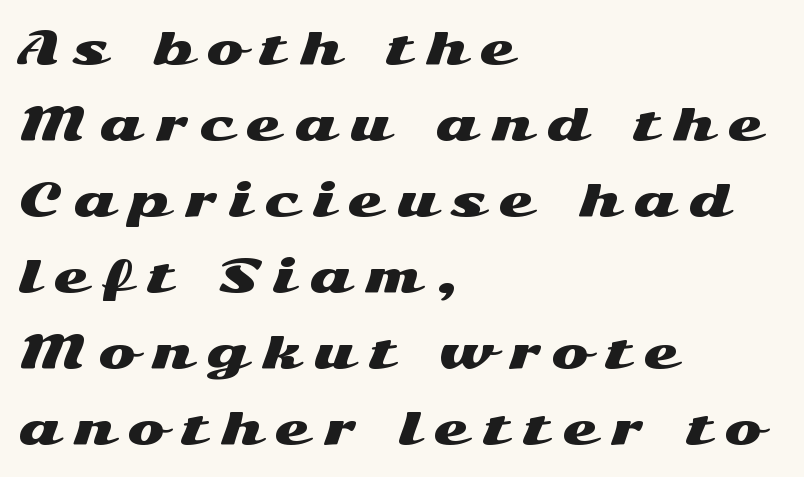
{"serif": "no", "width": "wide", "stroke_contrast": "medium", "x_height": "medium", "monospaced": "no", "underline": "no", "align": "left", "line_spacing": "normal", "line_spacing_ratio": 1.69, "letter_spacing": "wide", "letter_spacing_em": 0.31, "glyph_px": 45}
